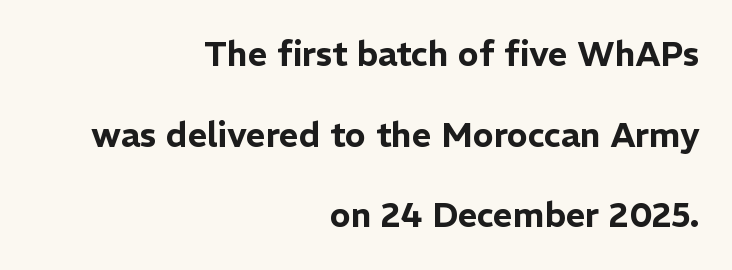
Q: Is the text italic (slanted)? A: No, it is upright.
Q: Is the typeface a serif or a sans-serif typeface? A: Sans-serif.
Q: Is the text underlined? A: No.
Q: How is the paragraph aligned? A: Right-aligned.
Q: Is the spacing between letters normal or unusually wide? A: Normal.
Q: Is the spacing between lines tight, normal or loose? A: Loose.
Q: Width (condensed, normal, or wide)? A: Normal.
Q: Stroke contrast? A: Low.
Q: x-height? A: Medium.
Q: Monospaced? A: No.
